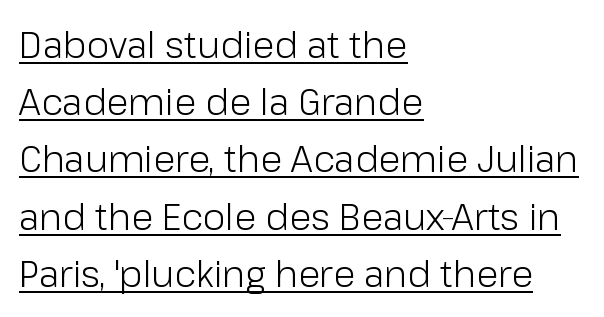
Vertical spacing — default. You can tell from the bare stems that sans-serif type was used. These lines were composed using upright roman letters. The setting favours the left margin, as ordinary paragraphs usually do. Varying glyph widths throughout — classic text-font behaviour. Beneath each row of characters lies a ruled line.
